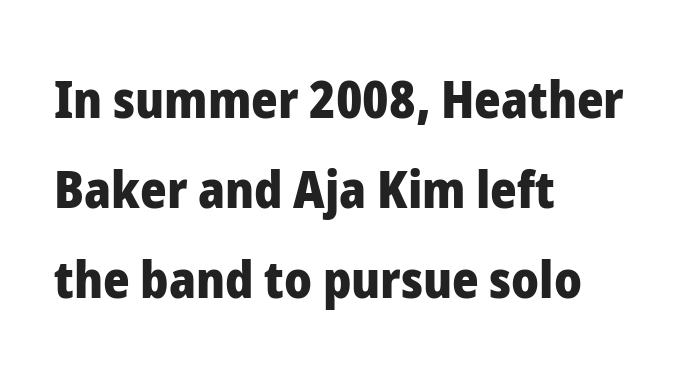
Notice how the stems are strictly vertical — no italics here. Short note: letters normally spaced. Unlike a traditional serif, this face leaves its strokes unadorned. Typesetter's note: full bold, strokes at maximum text heaviness. Underline: absent. The paragraph shown leans on its left margin.
